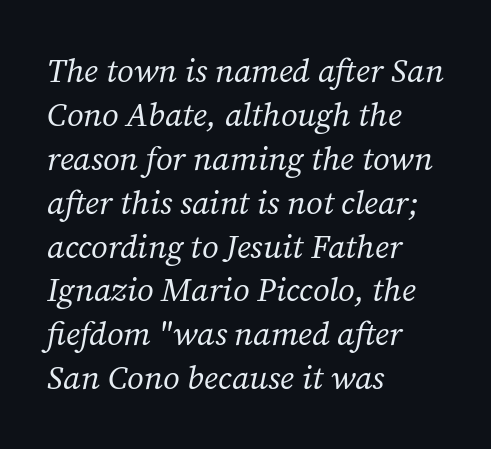
{"serif": "yes", "italic": "yes", "lean": "right", "slant_degrees": 12, "bold": "no", "weight": "regular", "width": "normal", "stroke_contrast": "medium", "x_height": "medium", "monospaced": "no", "underline": "no", "align": "left", "line_spacing": "normal", "line_spacing_ratio": 1.33, "letter_spacing": "normal", "letter_spacing_em": 0.0, "glyph_px": 33}
